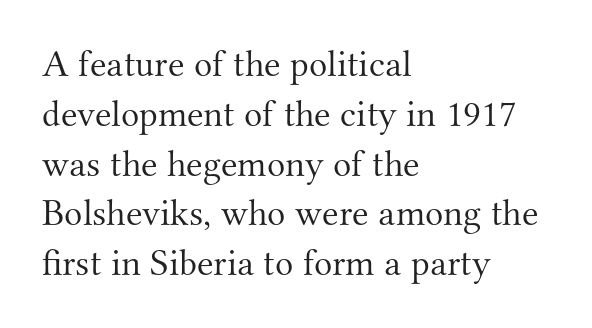
Q: Is the text bold? A: No.
Q: Is the text italic (slanted)? A: No, it is upright.
Q: Is the typeface a serif or a sans-serif typeface? A: Serif.
Q: Is the text underlined? A: No.
Q: How is the paragraph aligned? A: Left-aligned.
Q: Is the spacing between letters normal or unusually wide? A: Normal.
Q: Is the spacing between lines tight, normal or loose? A: Normal.
Q: Width (condensed, normal, or wide)? A: Normal.
Q: Stroke contrast? A: Medium.
Q: x-height? A: Small.
Q: Monospaced? A: No.
